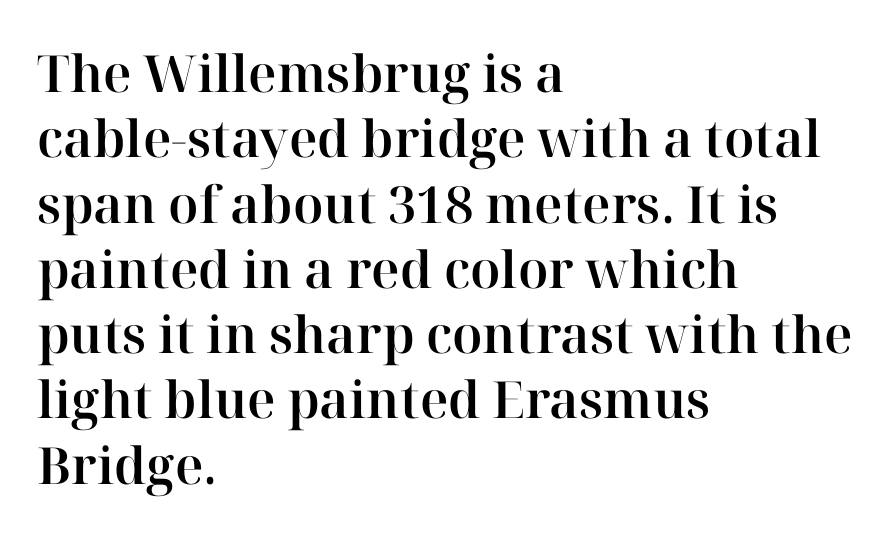
The image shows 51 px serif type, upright; set left-aligned, normal line spacing (1.28x), normal letter spacing, not underlined; high stroke contrast and a medium x-height.
